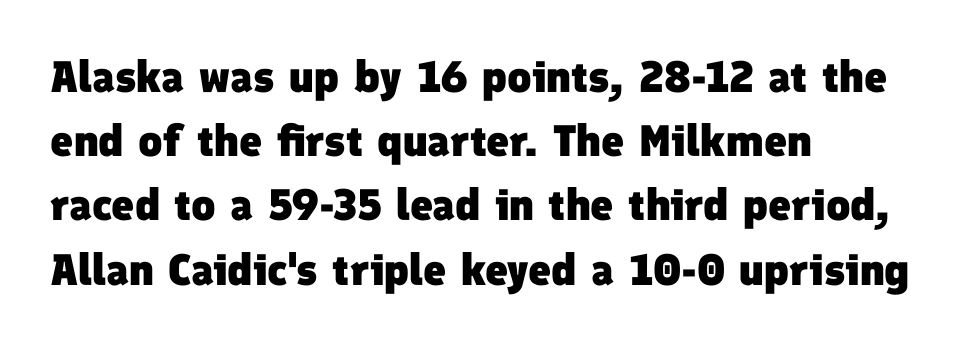
{"serif": "no", "bold": "yes", "weight": "heavy", "width": "normal", "stroke_contrast": "low", "x_height": "medium", "monospaced": "no", "underline": "no", "align": "left", "line_spacing": "normal", "line_spacing_ratio": 1.46, "letter_spacing": "normal", "letter_spacing_em": 0.0, "glyph_px": 44}
